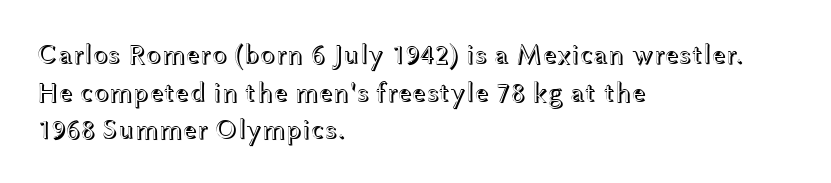
{"italic": "no", "width": "wide", "x_height": "medium", "monospaced": "no", "underline": "no", "align": "left", "line_spacing": "normal", "line_spacing_ratio": 1.34, "letter_spacing": "normal", "letter_spacing_em": 0.0, "glyph_px": 28}
